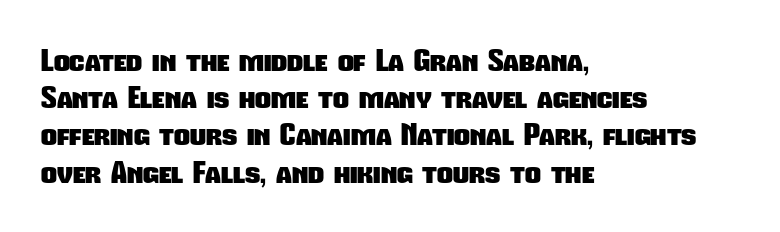
{"serif": "no", "bold": "yes", "weight": "heavy", "width": "condensed", "stroke_contrast": "low", "x_height": "medium", "monospaced": "no", "underline": "no", "align": "left", "line_spacing_ratio": 1.2, "letter_spacing": "normal", "letter_spacing_em": 0.0, "glyph_px": 31}
